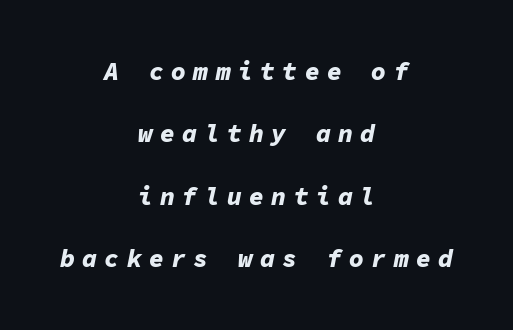
This sample uses expanded letter spacing, leaving extra air between glyphs. The rendering applies a slant to the glyphs. Descenders hang freely into open space. The font is running at its bold setting.
